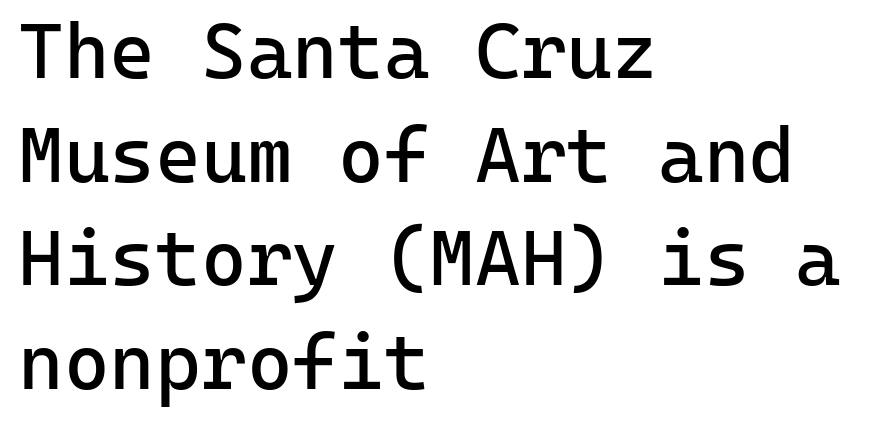
{"serif": "no", "italic": "no", "bold": "no", "weight": "regular", "width": "normal", "stroke_contrast": "low", "x_height": "medium", "monospaced": "yes", "underline": "no", "align": "left", "line_spacing": "normal", "line_spacing_ratio": 1.33, "letter_spacing": "normal", "letter_spacing_em": 0.0, "glyph_px": 78}
